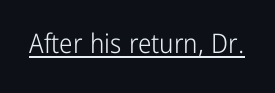
Vertical stems look standard width or narrower in stroke. This sample carries an underscore along the baseline area. Notice how the stems are strictly vertical — no italics here. Spacing between characters is what you'd get straight out of the box.
